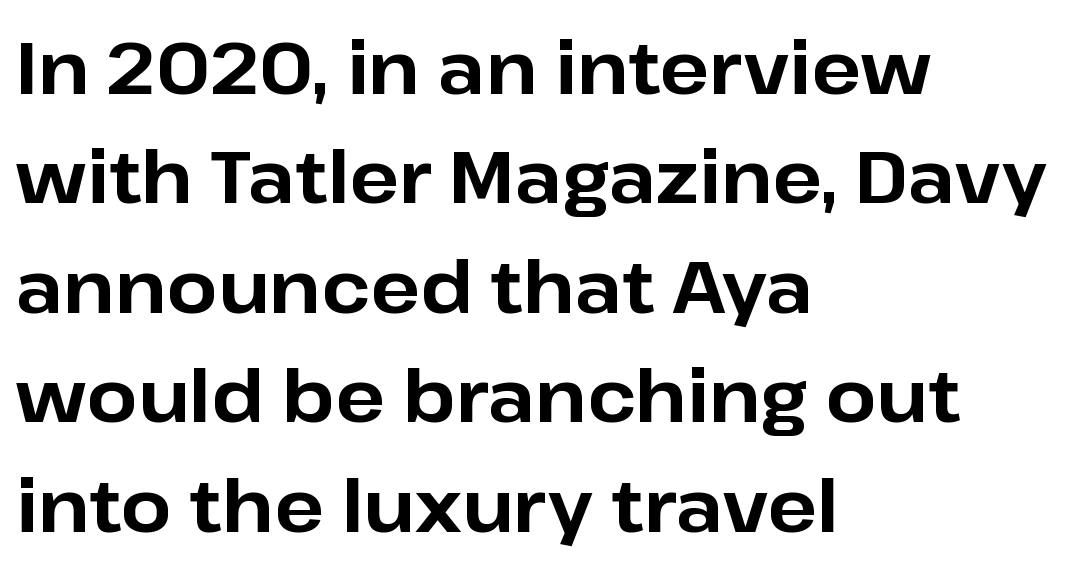
{"serif": "no", "italic": "no", "bold": "yes", "weight": "bold", "width": "normal", "stroke_contrast": "low", "x_height": "medium", "monospaced": "no", "underline": "no", "align": "left", "line_spacing": "normal", "line_spacing_ratio": 1.52, "letter_spacing": "normal", "letter_spacing_em": 0.0, "glyph_px": 72}
